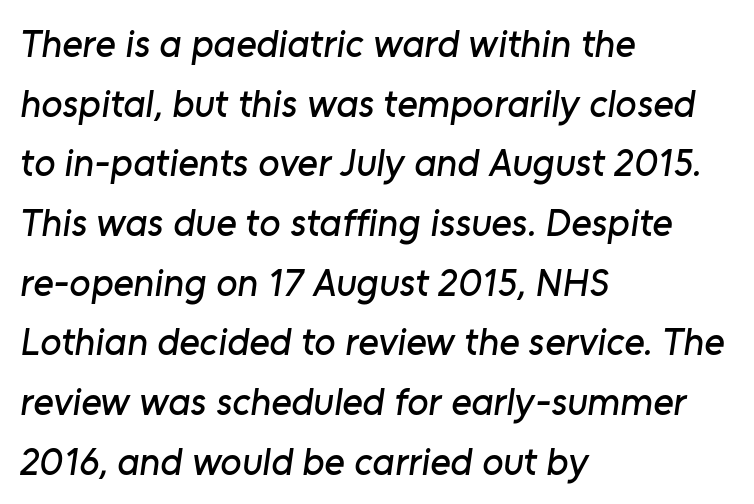
The image shows 39 px sans-serif type; set left-aligned, normal line spacing (1.53x), normal letter spacing, not underlined; low stroke contrast and a medium x-height.
